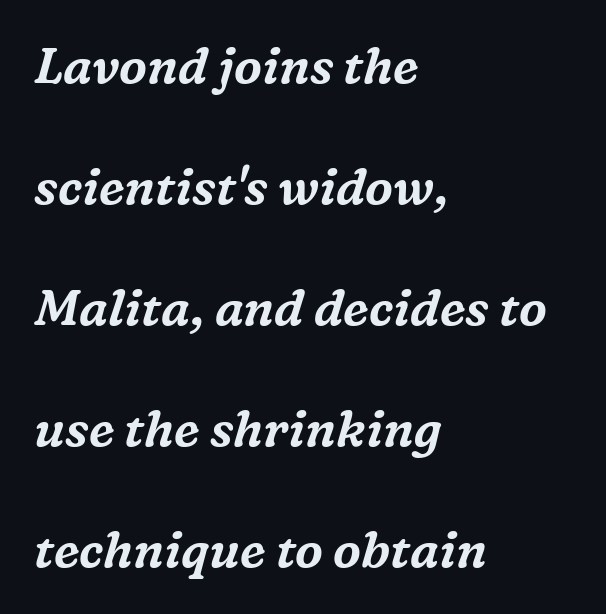
{"serif": "yes", "italic": "yes", "lean": "right", "slant_degrees": 16, "width": "normal", "stroke_contrast": "medium", "x_height": "medium", "monospaced": "no", "underline": "no", "align": "left", "line_spacing": "loose", "line_spacing_ratio": 2.42, "letter_spacing": "normal", "letter_spacing_em": 0.0, "glyph_px": 50}
